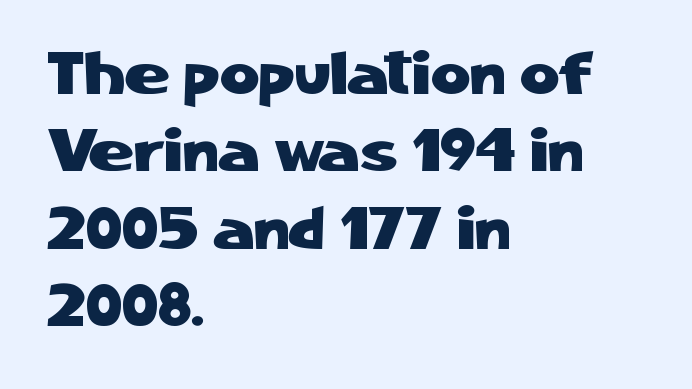
A sans-serif font was chosen for this passage. The rendering anchors every line to the left-hand side. Posture: straight, roman, zero tilt. Between one letter and the next there's only the usual sliver of space.
